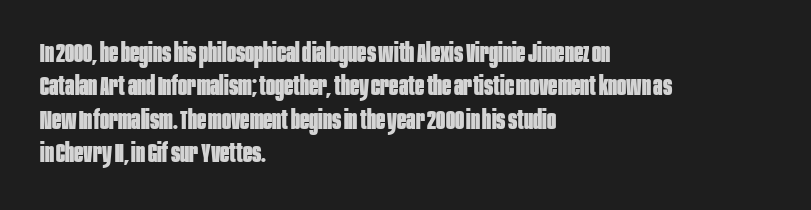
There is no visible air inserted between adjacent glyphs. Compared with a centered layout, this one pins lines to the left instead. The strokes are fattened all the way to bold. A typesetter would mark this as roman, not italic. The words here are not underlined.
